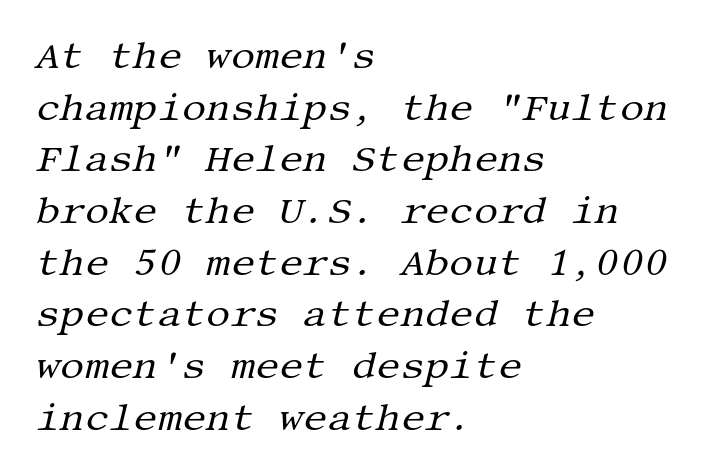
Q: Is the text bold? A: No.
Q: Is the text italic (slanted)? A: Yes, it leans right by about 13 degrees.
Q: Is the typeface a serif or a sans-serif typeface? A: Serif.
Q: Is the text underlined? A: No.
Q: How is the paragraph aligned? A: Left-aligned.
Q: Is the spacing between letters normal or unusually wide? A: Normal.
Q: Is the spacing between lines tight, normal or loose? A: Normal.
Q: Width (condensed, normal, or wide)? A: Normal.
Q: Stroke contrast? A: Medium.
Q: x-height? A: Large.
